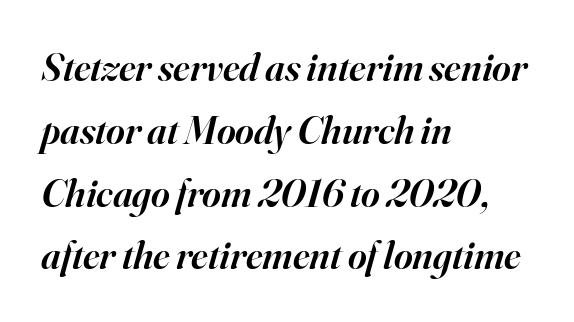
{"serif": "yes", "italic": "yes", "lean": "right", "slant_degrees": 16, "bold": "semi", "weight": "semibold", "width": "normal", "stroke_contrast": "high", "x_height": "small", "monospaced": "no", "underline": "no", "align": "left", "line_spacing": "normal", "line_spacing_ratio": 1.57, "letter_spacing": "normal", "letter_spacing_em": 0.0, "glyph_px": 40}
